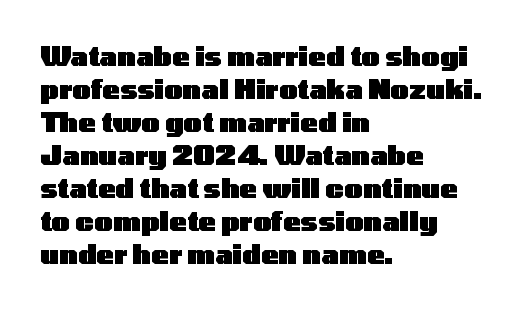
{"italic": "no", "bold": "yes", "underline": "no", "align": "left", "line_spacing": "normal", "line_spacing_ratio": 1.27, "letter_spacing": "normal", "letter_spacing_em": 0.0, "glyph_px": 26}
